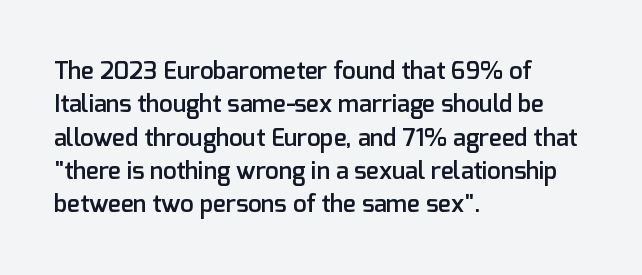
{"italic": "no", "bold": "semi", "underline": "no", "align": "left", "line_spacing": "normal", "line_spacing_ratio": 1.39, "letter_spacing": "normal", "letter_spacing_em": 0.0, "glyph_px": 24}
